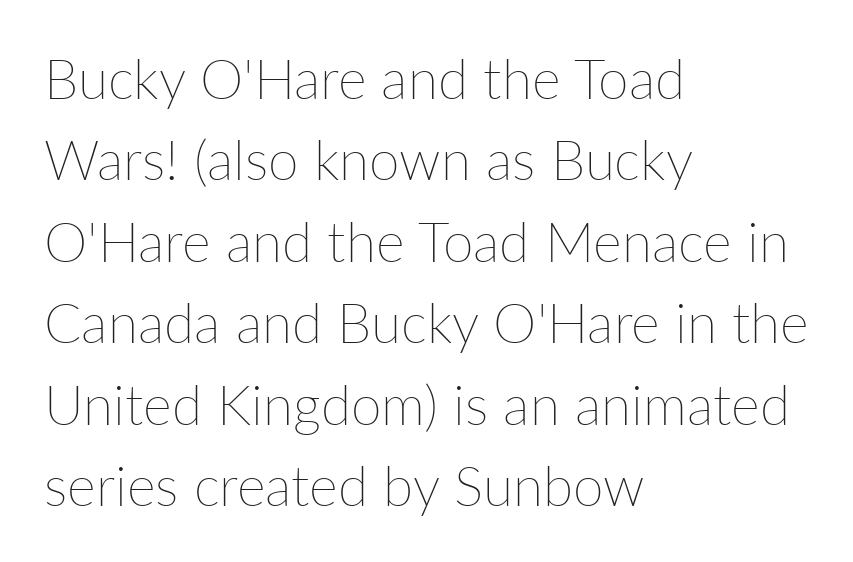
Q: Is the text bold? A: No.
Q: Is the text italic (slanted)? A: No, it is upright.
Q: Is the text underlined? A: No.
Q: How is the paragraph aligned? A: Left-aligned.
Q: Is the spacing between letters normal or unusually wide? A: Normal.
Q: Is the spacing between lines tight, normal or loose? A: Normal.
Q: Width (condensed, normal, or wide)? A: Normal.
Q: Stroke contrast? A: Low.
Q: x-height? A: Medium.
Q: Monospaced? A: No.
